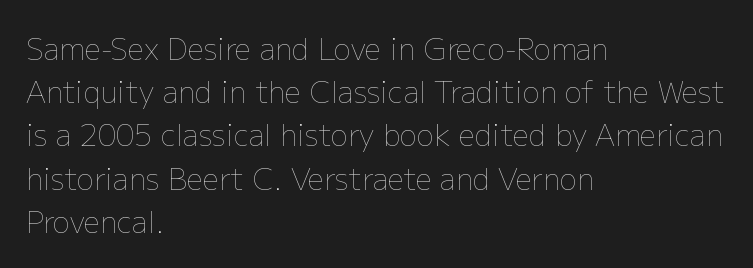
Q: Is the text bold? A: No.
Q: Is the text italic (slanted)? A: No, it is upright.
Q: Is the text underlined? A: No.
Q: How is the paragraph aligned? A: Left-aligned.
Q: Is the spacing between letters normal or unusually wide? A: Normal.
Q: Is the spacing between lines tight, normal or loose? A: Normal.
Q: Width (condensed, normal, or wide)? A: Normal.
Q: Stroke contrast? A: Low.
Q: x-height? A: Medium.
Q: Monospaced? A: No.
